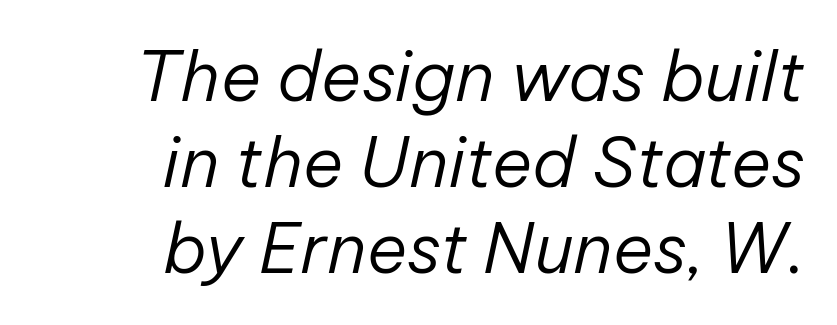
{"italic": "yes", "lean": "right", "slant_degrees": 12, "bold": "no", "weight": "regular", "width": "normal", "stroke_contrast": "low", "x_height": "medium", "monospaced": "no", "underline": "no", "align": "right", "line_spacing": "normal", "line_spacing_ratio": 1.25, "letter_spacing": "normal", "letter_spacing_em": 0.0, "glyph_px": 69}
